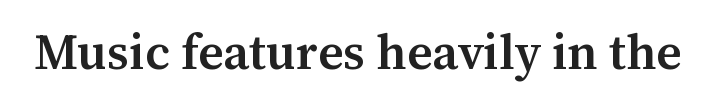
The image shows 49 px semibold serif type, upright; set normal letter spacing, not underlined; medium stroke contrast and a medium x-height.
